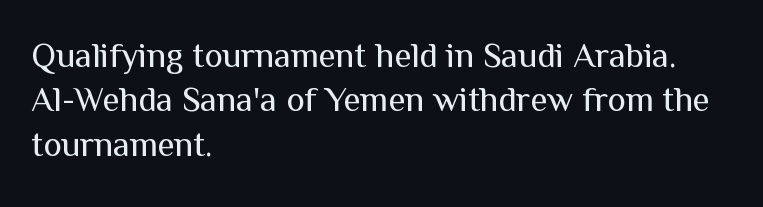
The image shows 35 px regular-weight sans-serif type, upright; set left-aligned, normal line spacing (1.27x), normal letter spacing, not underlined; medium stroke contrast and a medium x-height.
